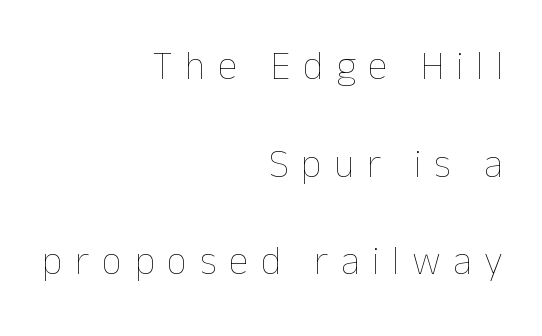
Q: Is the text bold? A: No.
Q: Is the text italic (slanted)? A: No, it is upright.
Q: Is the text underlined? A: No.
Q: How is the paragraph aligned? A: Right-aligned.
Q: Is the spacing between letters normal or unusually wide? A: Unusually wide.
Q: Is the spacing between lines tight, normal or loose? A: Loose.
Q: Width (condensed, normal, or wide)? A: Normal.
Q: Stroke contrast? A: Low.
Q: x-height? A: Medium.
Q: Monospaced? A: No.
